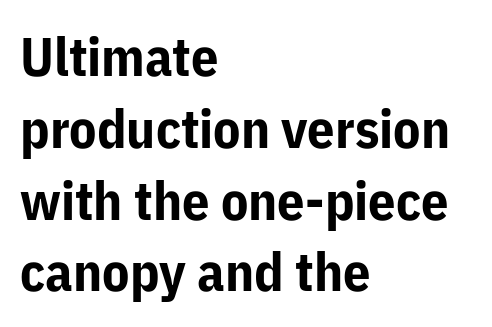
Q: Is the text bold? A: Yes.
Q: Is the text italic (slanted)? A: No, it is upright.
Q: Is the typeface a serif or a sans-serif typeface? A: Sans-serif.
Q: Is the text underlined? A: No.
Q: How is the paragraph aligned? A: Left-aligned.
Q: Is the spacing between letters normal or unusually wide? A: Normal.
Q: Is the spacing between lines tight, normal or loose? A: Normal.
Q: Width (condensed, normal, or wide)? A: Normal.
Q: Stroke contrast? A: Low.
Q: x-height? A: Medium.
Q: Monospaced? A: No.
